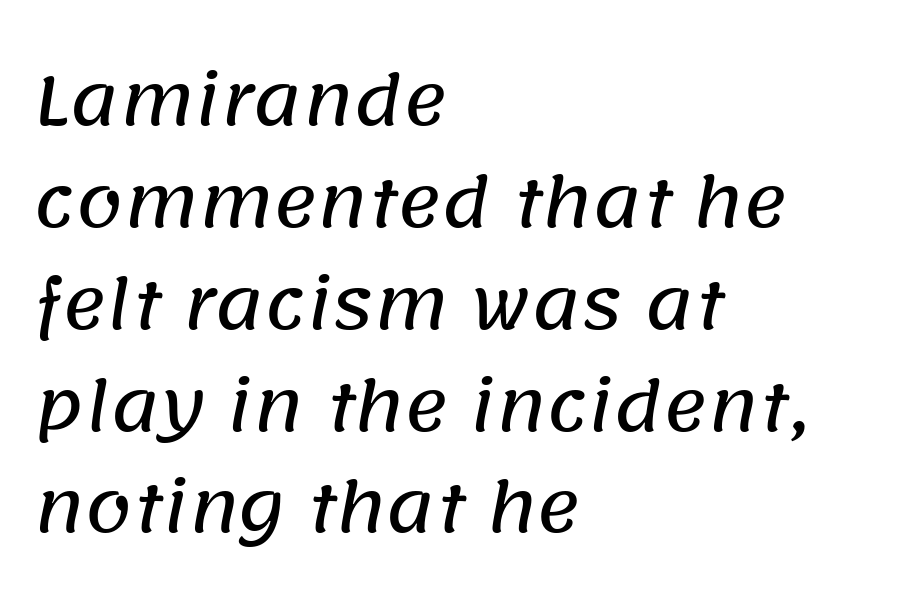
A typesetter would call this leading conventional body-copy spacing. Examine the stroke ends and you'll find no serifs. The letterforms sit shoulder to shoulder at normal distance. Caption: multi-line text, flush left, ragged right. This sample has the flowing, uneven cadence of proportional lettering.
